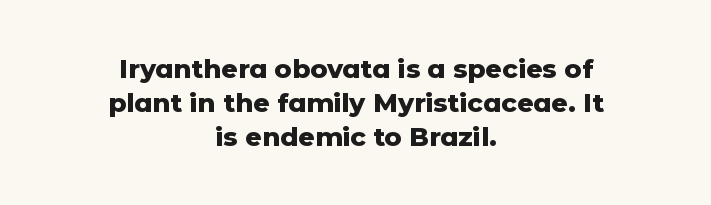
The image shows 26 px bold type, upright; set centered, normal line spacing (1.3x), normal letter spacing, not underlined.
